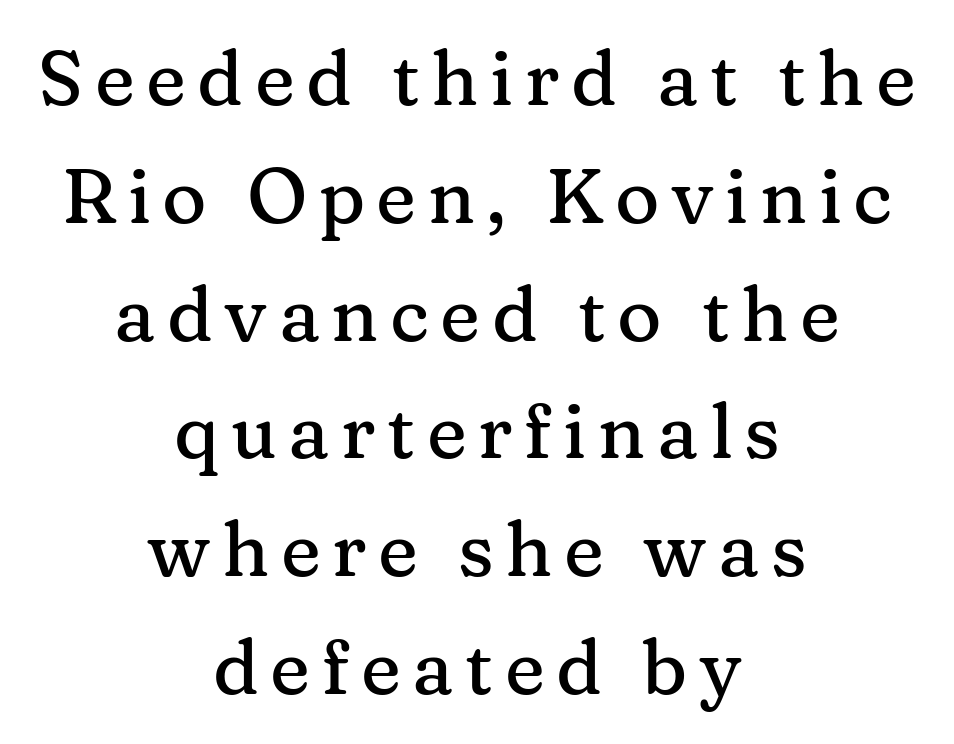
Q: Is the text italic (slanted)? A: No, it is upright.
Q: Is the typeface a serif or a sans-serif typeface? A: Serif.
Q: Is the text underlined? A: No.
Q: How is the paragraph aligned? A: Centered.
Q: Is the spacing between lines tight, normal or loose? A: Normal.
Q: Width (condensed, normal, or wide)? A: Normal.
Q: Stroke contrast? A: Medium.
Q: x-height? A: Medium.
Q: Monospaced? A: No.
